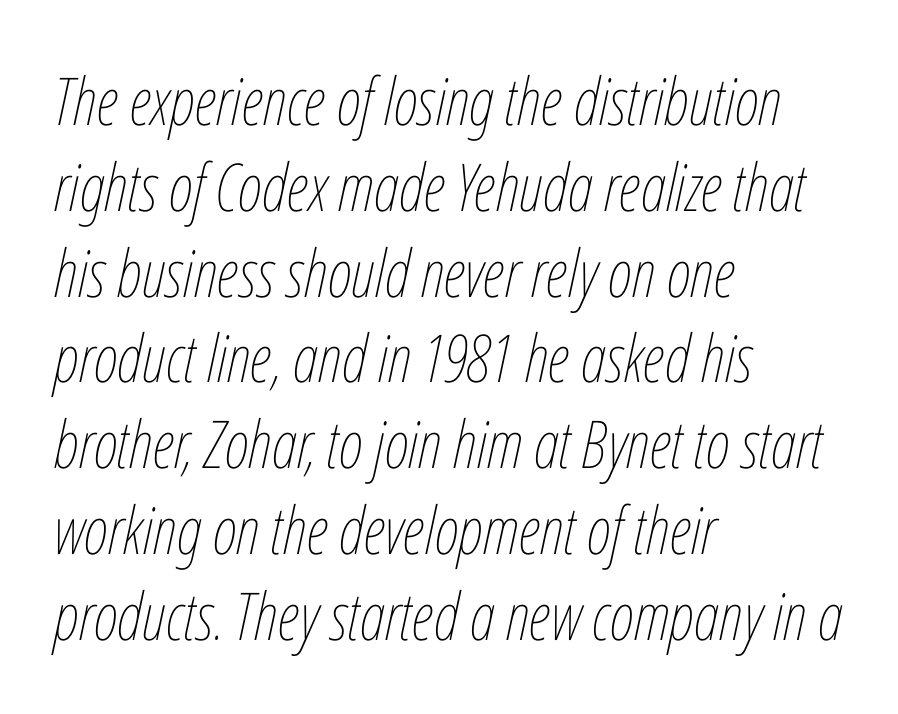
The image shows 66 px thin, condensed type, italic (leaning right); set left-aligned, normal line spacing (1.3x), normal letter spacing, not underlined; low stroke contrast and a medium x-height.
